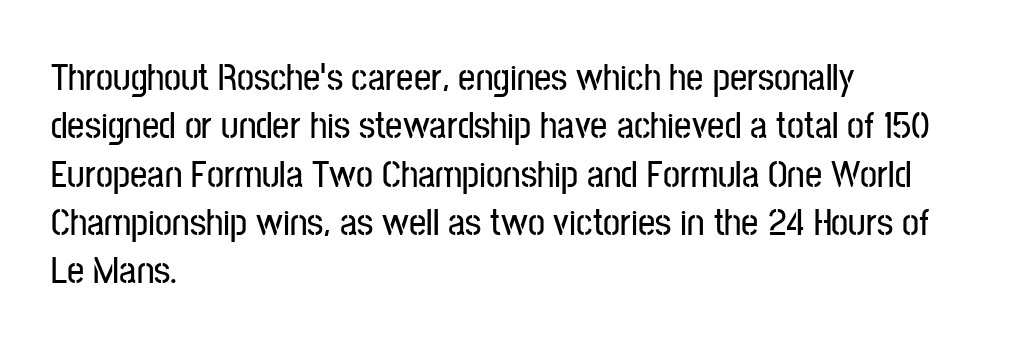
Is this a fixed-width face? No — the glyphs have proportional, varying widths. Grotesque or geometric, the face here clearly has no serifs. It's the straight-up-and-down kind of type. The text block is weighted toward the left margin, trailing off unevenly rightward. Unmarked baselines from the first word to the last.
